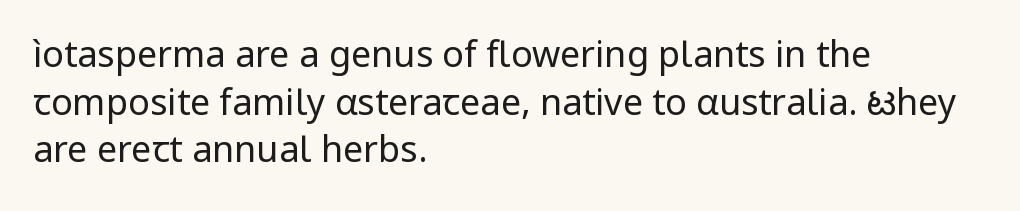
Observe the absence of serifs on each vertical stroke in this sample. Notice how descenders clear the ascenders below comfortably — that's standard leading. Line starts are locked; line ends wander. A typesetter would call this proportional, since set widths differ per character. The passage shown is not underscored anywhere. A typesetter would mark this as roman, not italic.
